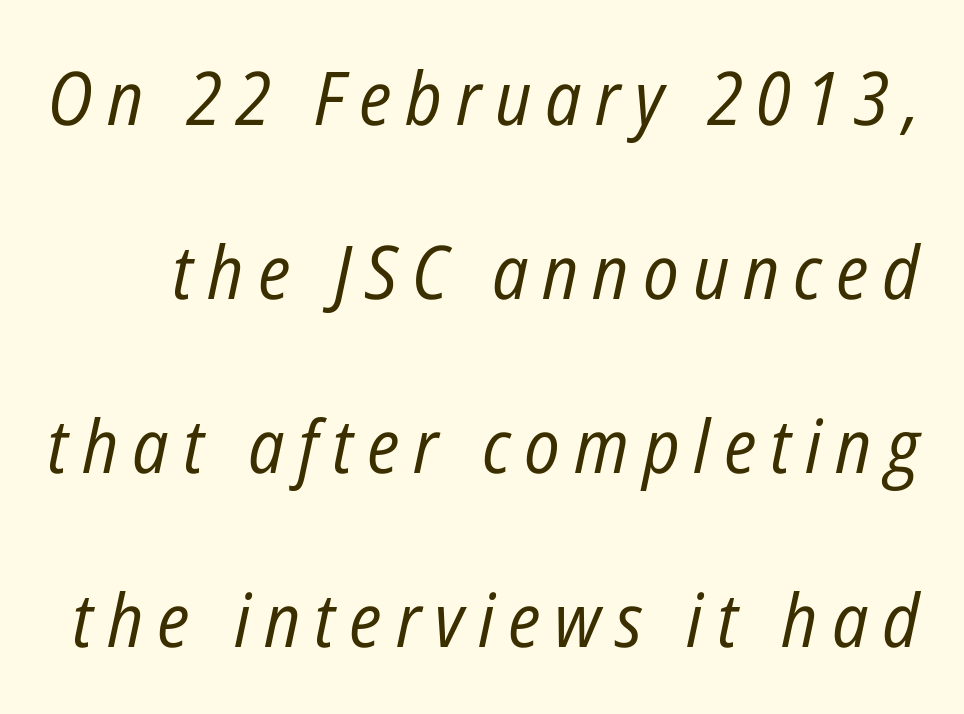
{"italic": "yes", "lean": "right", "slant_degrees": 12, "bold": "no", "weight": "regular", "width": "condensed", "stroke_contrast": "low", "x_height": "medium", "monospaced": "no", "underline": "no", "line_spacing": "loose", "line_spacing_ratio": 2.35, "glyph_px": 74}
